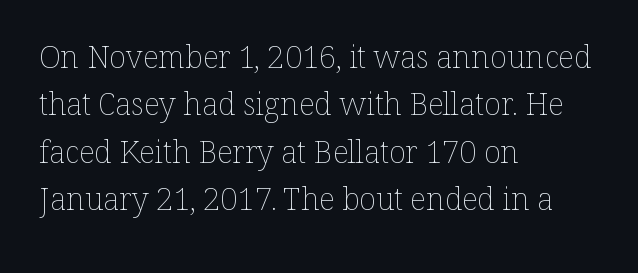
The image shows 31 px thin type, upright; set left-aligned, normal line spacing (1.53x), normal letter spacing, not underlined; low stroke contrast and a medium x-height.
